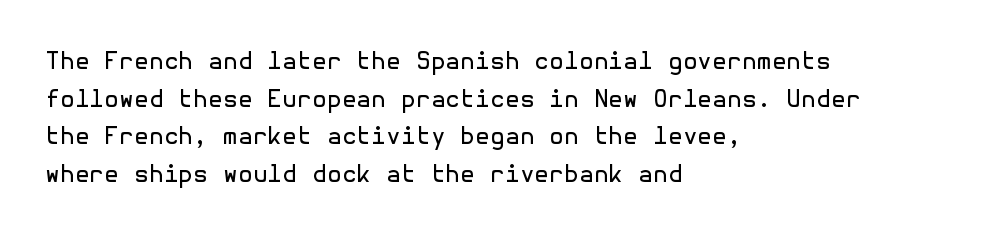
{"italic": "no", "bold": "no", "underline": "no", "align": "left", "line_spacing": "normal", "line_spacing_ratio": 1.57, "letter_spacing": "normal", "letter_spacing_em": 0.0, "glyph_px": 24}
